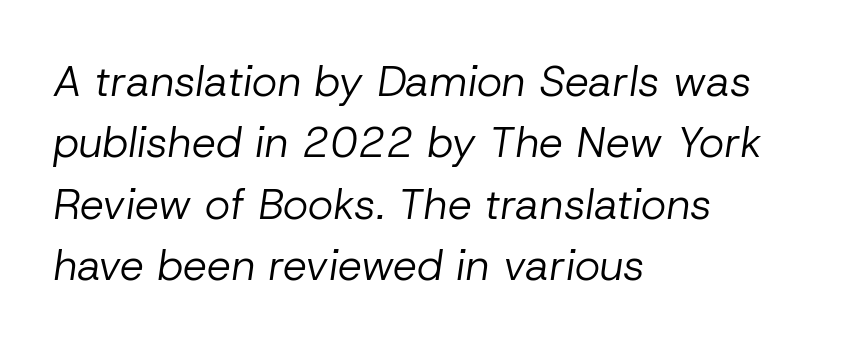
The image shows 43 px regular-weight type, italic (leaning right); set left-aligned, normal line spacing (1.43x), normal letter spacing, not underlined; low stroke contrast and a medium x-height.
